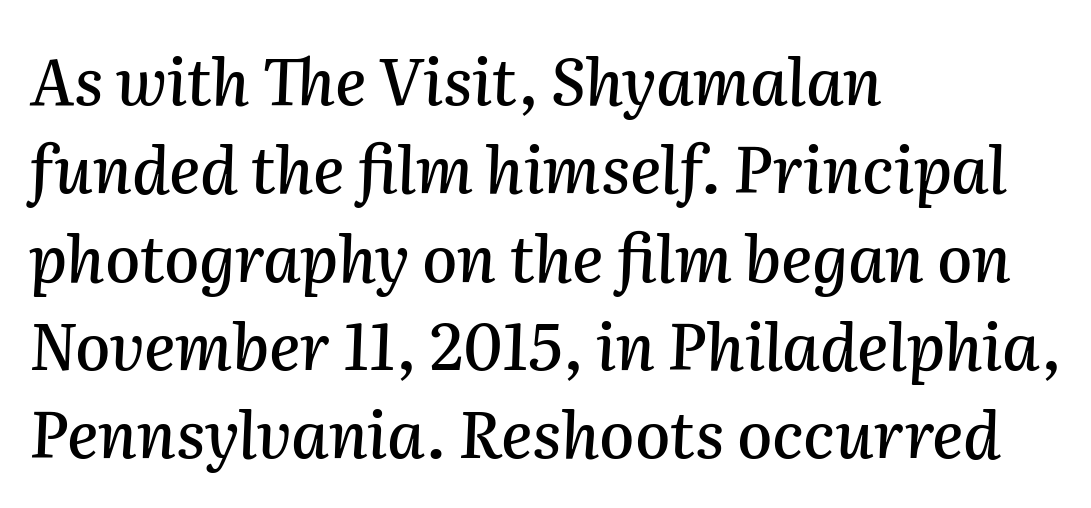
Q: Is the text italic (slanted)? A: Yes, it leans right by about 2 degrees.
Q: Is the text underlined? A: No.
Q: How is the paragraph aligned? A: Left-aligned.
Q: Is the spacing between letters normal or unusually wide? A: Normal.
Q: Is the spacing between lines tight, normal or loose? A: Normal.
Q: Width (condensed, normal, or wide)? A: Normal.
Q: Stroke contrast? A: Medium.
Q: x-height? A: Medium.
Q: Monospaced? A: No.
